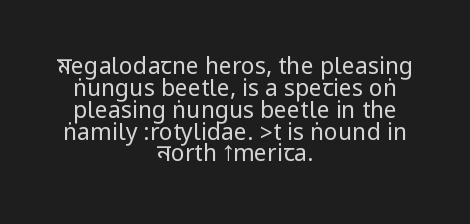
The image shows 23 px text type, upright; set centered, tight line spacing (0.95x), normal letter spacing, not underlined.
